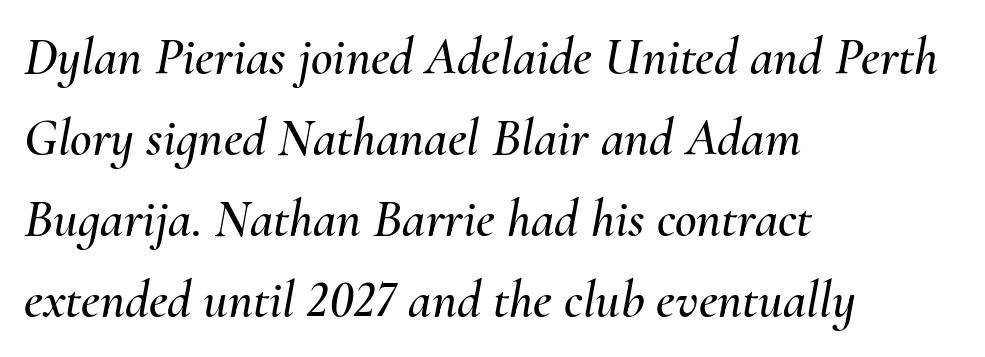
{"italic": "yes", "lean": "right", "slant_degrees": 10, "width": "normal", "stroke_contrast": "medium", "x_height": "small", "monospaced": "no", "underline": "no", "align": "left", "line_spacing": "normal", "line_spacing_ratio": 1.53, "letter_spacing": "normal", "letter_spacing_em": 0.0, "glyph_px": 53}
